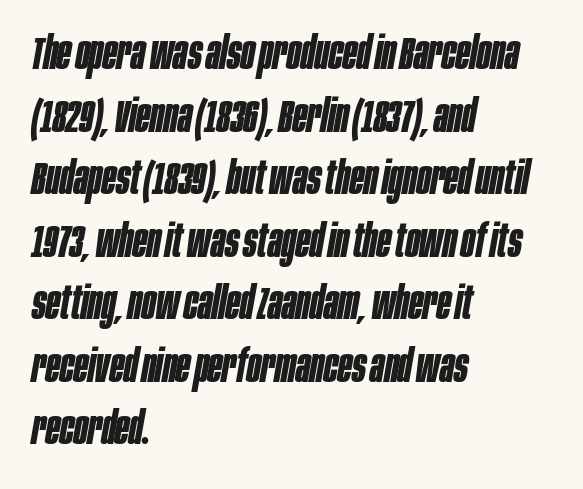
Q: Is the text bold? A: Yes.
Q: Is the text italic (slanted)? A: Yes, it leans right by about 10 degrees.
Q: Is the text underlined? A: No.
Q: How is the paragraph aligned? A: Left-aligned.
Q: Is the spacing between letters normal or unusually wide? A: Normal.
Q: Is the spacing between lines tight, normal or loose? A: Normal.
Q: Width (condensed, normal, or wide)? A: Condensed.
Q: Stroke contrast? A: Low.
Q: x-height? A: Large.
Q: Monospaced? A: No.
